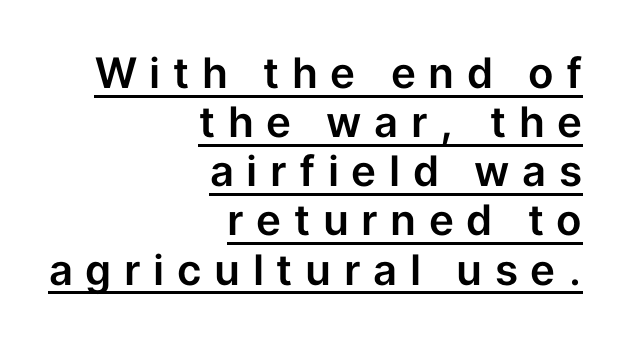
Loose tracking; the words dissolve into strings of separated letters. Each letter's strokes conclude bluntly, with no projecting serifs. The font's upright variant was chosen for this text. One-word summary of the alignment: right.
